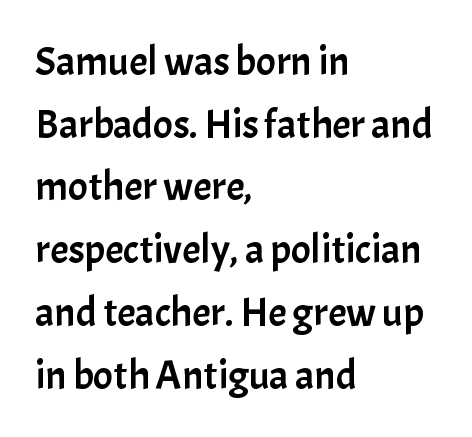
The image shows 41 px sans-serif type, upright; set left-aligned, normal line spacing (1.53x), normal letter spacing, not underlined; low stroke contrast and a medium x-height.
